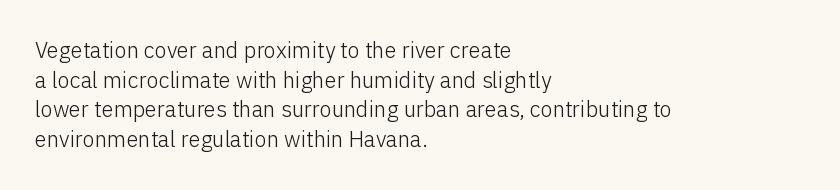
{"italic": "no", "bold": "no", "underline": "no", "align": "left", "line_spacing": "normal", "line_spacing_ratio": 1.35, "letter_spacing": "normal", "letter_spacing_em": 0.0, "glyph_px": 22}
